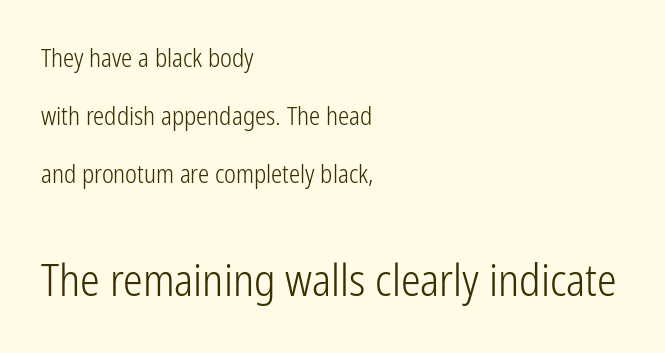
{"serif": "no", "italic": "no", "bold": "no", "weight": "light", "width": "condensed", "stroke_contrast": "low", "x_height": "medium", "monospaced": "no", "underline": "no", "align": "left", "line_spacing": "loose", "line_spacing_ratio": 2.32, "letter_spacing": "normal", "letter_spacing_em": 0.0, "larger_block": "second", "size_ratio": 1.76, "glyph_px": 44}
